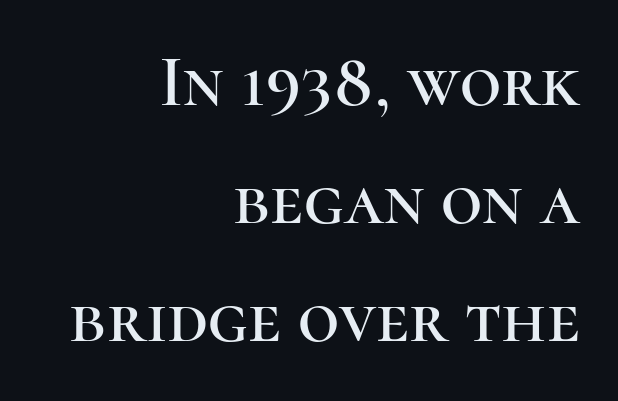
This rendering leaves character spacing at its baseline value. Lines of text with bare space underneath. A student would call this right alignment; a typographer would say flush right, rag left. Spacing verdict: proportional, widths tailored to each character.
